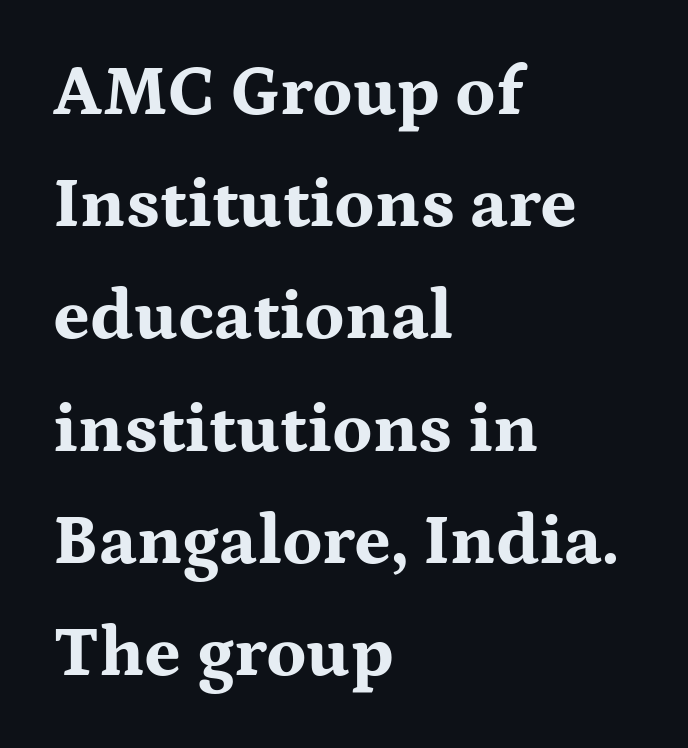
Q: Is the text bold? A: Yes.
Q: Is the text italic (slanted)? A: No, it is upright.
Q: Is the typeface a serif or a sans-serif typeface? A: Serif.
Q: Is the text underlined? A: No.
Q: How is the paragraph aligned? A: Left-aligned.
Q: Is the spacing between letters normal or unusually wide? A: Normal.
Q: Is the spacing between lines tight, normal or loose? A: Normal.
Q: Width (condensed, normal, or wide)? A: Wide.
Q: Stroke contrast? A: Medium.
Q: x-height? A: Medium.
Q: Monospaced? A: No.
